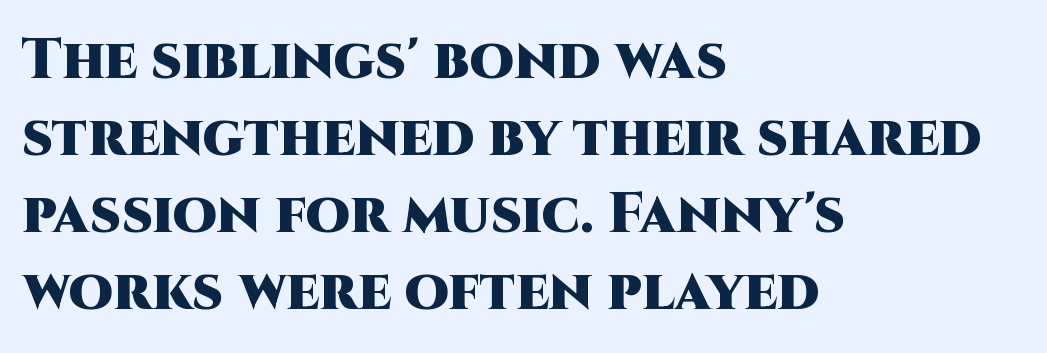
Q: Is the text bold? A: Yes.
Q: Is the text italic (slanted)? A: No, it is upright.
Q: Is the typeface a serif or a sans-serif typeface? A: Sans-serif.
Q: Is the text underlined? A: No.
Q: How is the paragraph aligned? A: Left-aligned.
Q: Is the spacing between letters normal or unusually wide? A: Normal.
Q: Is the spacing between lines tight, normal or loose? A: Normal.
Q: Width (condensed, normal, or wide)? A: Normal.
Q: Stroke contrast? A: High.
Q: x-height? A: Large.
Q: Monospaced? A: No.
